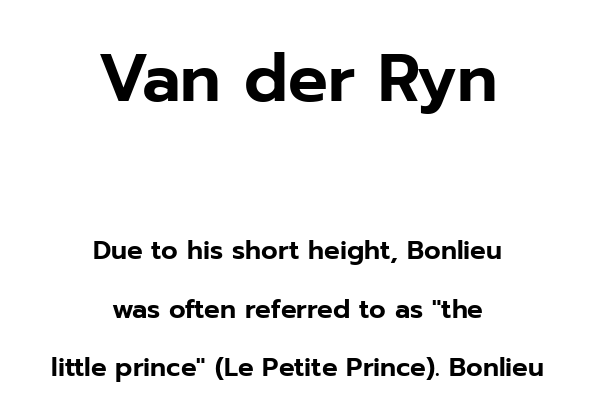
Q: Is the text italic (slanted)? A: No, it is upright.
Q: Is the typeface a serif or a sans-serif typeface? A: Sans-serif.
Q: Is the text underlined? A: No.
Q: How is the paragraph aligned? A: Centered.
Q: Is the spacing between letters normal or unusually wide? A: Normal.
Q: Is the spacing between lines tight, normal or loose? A: Loose.
Q: Which block of text is set in a larger size, the first (top) or the second (bottom)? A: The first (top) one.
Q: Width (condensed, normal, or wide)? A: Normal.
Q: Stroke contrast? A: Low.
Q: x-height? A: Medium.
Q: Monospaced? A: No.
